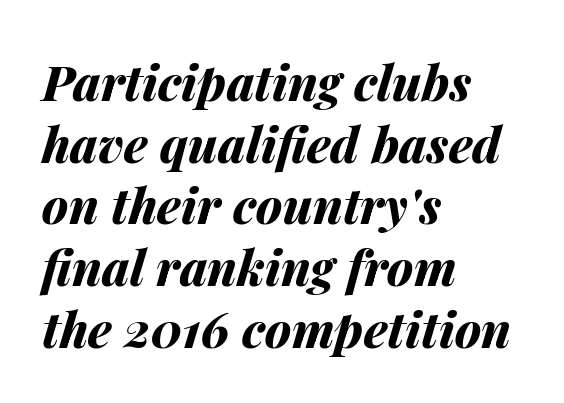
Casual observation: everything's shoved over to the left. Leading matches the norm, producing a regular column. Underline: absent. Would a proofreader flag this as italicized? Yes.
